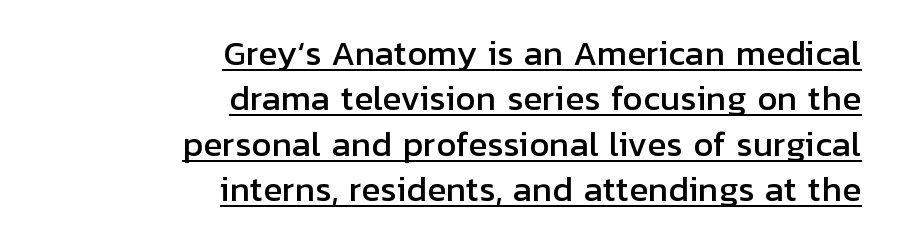
Q: Is the text italic (slanted)? A: No, it is upright.
Q: Is the typeface a serif or a sans-serif typeface? A: Sans-serif.
Q: Is the text underlined? A: Yes.
Q: How is the paragraph aligned? A: Right-aligned.
Q: Is the spacing between letters normal or unusually wide? A: Normal.
Q: Is the spacing between lines tight, normal or loose? A: Normal.
Q: Width (condensed, normal, or wide)? A: Normal.
Q: Stroke contrast? A: Low.
Q: x-height? A: Medium.
Q: Monospaced? A: No.
